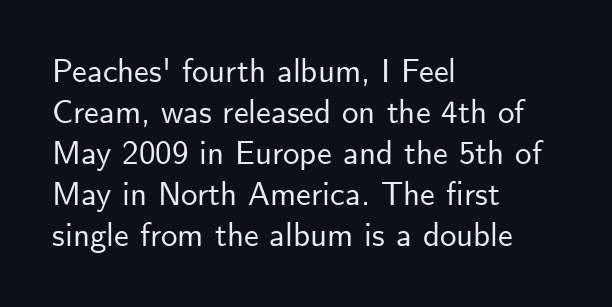
The space directly below the letters is spotless. This rendering employs a face without finishing strokes, i.e., a sans-serif. Spacing between characters is what you'd get straight out of the box. Italic? Not at all — the glyphs are vertical.
